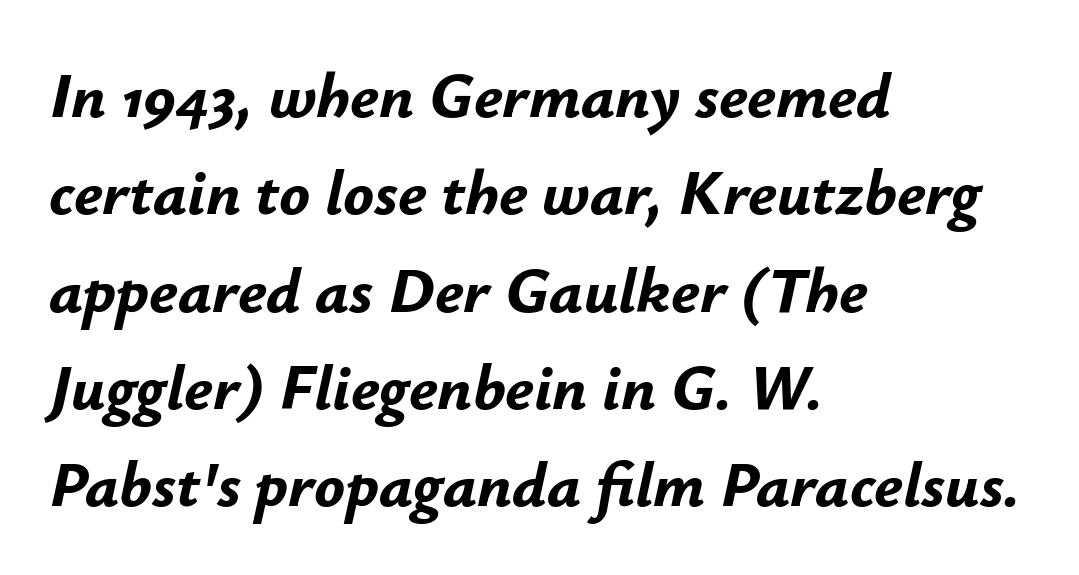
The image shows 64 px bold type, italic (leaning right); set left-aligned, normal line spacing (1.52x), normal letter spacing, not underlined; low stroke contrast and a small x-height.
